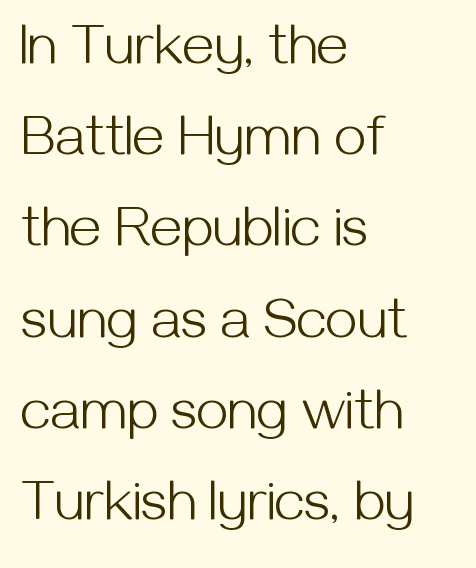
Is this a sans? Yes — the strokes have no serifs. No italicization has been applied; the sample stays upright. The rendering uses a moderate line-height, typical for paragraphs. The rendering keeps characters at their native spacing. Line beginnings align vertically; line endings do not. The passage shown is not bold in any degree.
